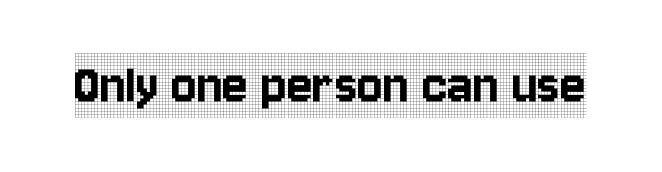
{"serif": "yes", "italic": "no", "width": "condensed", "x_height": "large", "monospaced": "no", "underline": "no", "letter_spacing": "normal", "letter_spacing_em": 0.0, "glyph_px": 60}
